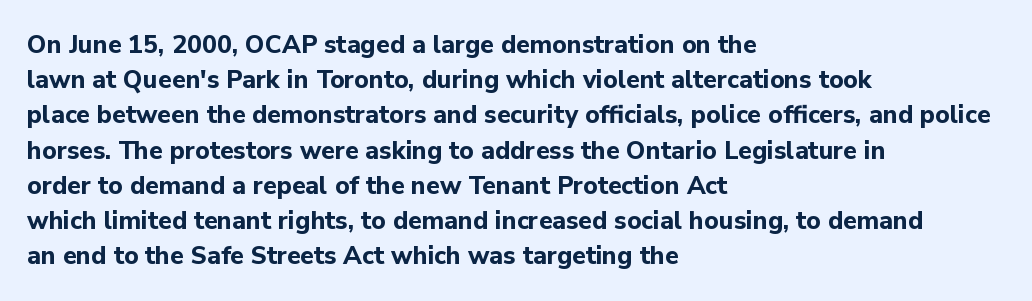
Q: Is the text bold? A: Yes.
Q: Is the text italic (slanted)? A: No, it is upright.
Q: Is the text underlined? A: No.
Q: How is the paragraph aligned? A: Left-aligned.
Q: Is the spacing between letters normal or unusually wide? A: Normal.
Q: Is the spacing between lines tight, normal or loose? A: Normal.
